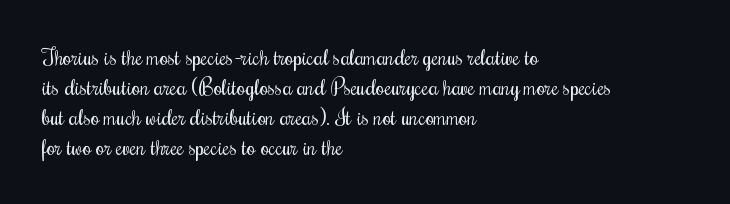
Q: Is the text bold? A: No.
Q: Is the text italic (slanted)? A: Yes.
Q: Is the text underlined? A: No.
Q: How is the paragraph aligned? A: Left-aligned.
Q: Is the spacing between letters normal or unusually wide? A: Normal.
Q: Is the spacing between lines tight, normal or loose? A: Normal.
